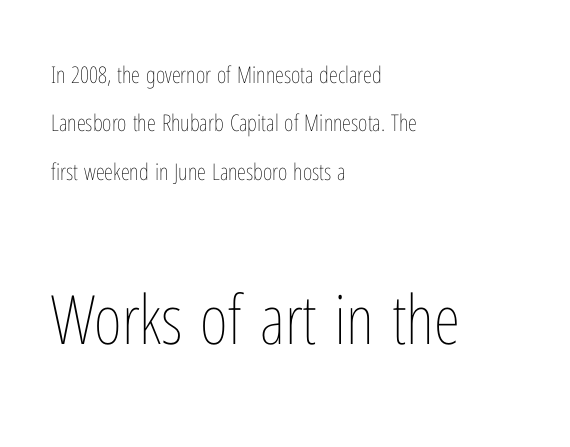
Q: Is the text bold? A: No.
Q: Is the text italic (slanted)? A: No, it is upright.
Q: Is the text underlined? A: No.
Q: How is the paragraph aligned? A: Left-aligned.
Q: Is the spacing between letters normal or unusually wide? A: Normal.
Q: Is the spacing between lines tight, normal or loose? A: Loose.
Q: Which block of text is set in a larger size, the first (top) or the second (bottom)? A: The second (bottom) one.
Q: Width (condensed, normal, or wide)? A: Condensed.
Q: Stroke contrast? A: Low.
Q: x-height? A: Medium.
Q: Monospaced? A: No.
